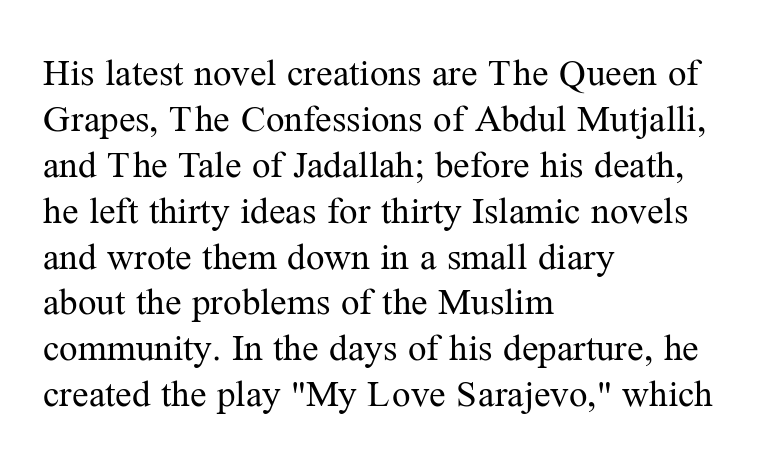
The image shows 37 px regular-weight serif type, upright; set left-aligned, line spacing 1.24x, normal letter spacing, not underlined; medium stroke contrast and a medium x-height.
